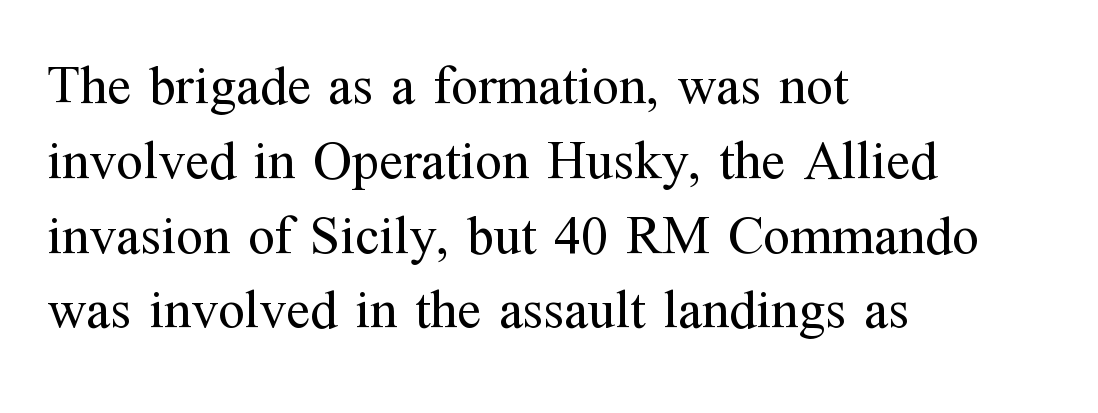
Q: Is the text bold? A: No.
Q: Is the text italic (slanted)? A: No, it is upright.
Q: Is the typeface a serif or a sans-serif typeface? A: Serif.
Q: Is the text underlined? A: No.
Q: How is the paragraph aligned? A: Left-aligned.
Q: Is the spacing between letters normal or unusually wide? A: Normal.
Q: Is the spacing between lines tight, normal or loose? A: Normal.
Q: Width (condensed, normal, or wide)? A: Normal.
Q: Stroke contrast? A: Medium.
Q: x-height? A: Medium.
Q: Monospaced? A: No.
